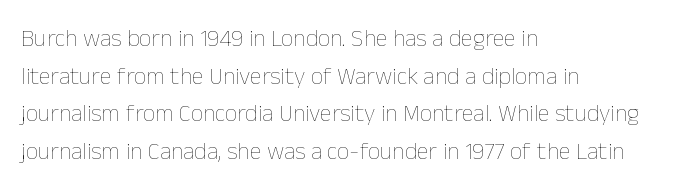
{"italic": "no", "bold": "no", "underline": "no", "align": "left", "line_spacing": "normal", "line_spacing_ratio": 1.57, "letter_spacing": "normal", "letter_spacing_em": 0.0, "glyph_px": 24}
